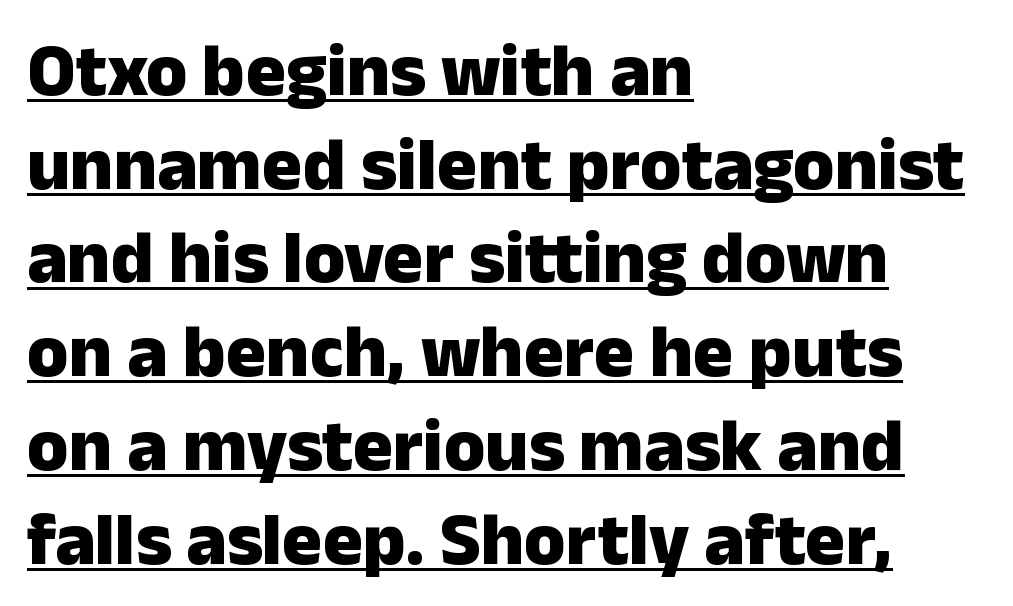
{"serif": "no", "italic": "no", "bold": "yes", "weight": "heavy", "width": "normal", "stroke_contrast": "low", "x_height": "medium", "monospaced": "no", "underline": "yes", "align": "left", "line_spacing": "normal", "line_spacing_ratio": 1.25, "letter_spacing": "normal", "letter_spacing_em": 0.0, "glyph_px": 75}
